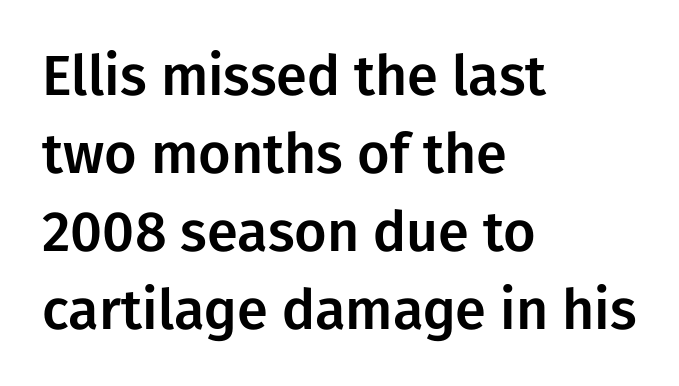
The image shows 56 px sans-serif type, upright; set left-aligned, normal line spacing (1.39x), normal letter spacing, not underlined; low stroke contrast and a medium x-height.
